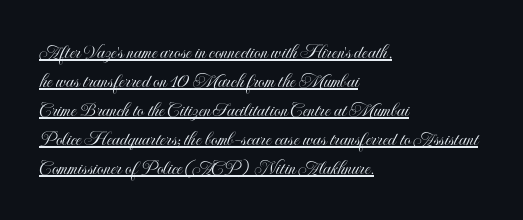
The image shows 21 px text type; set left-aligned, normal line spacing (1.38x), normal letter spacing, underlined.
